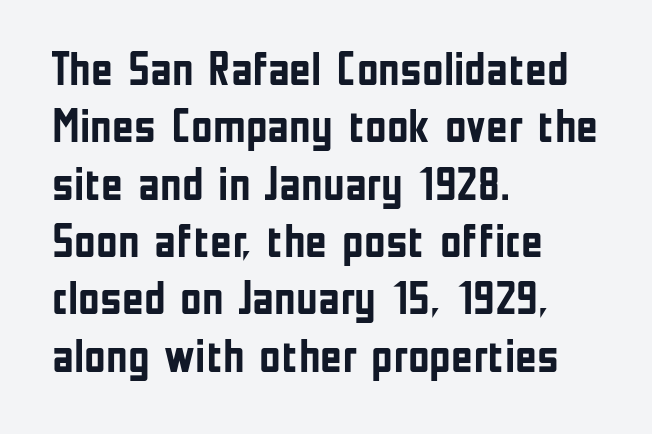
This rendering uses left alignment, leaving the right contour irregular. This is the regular roman posture of the typeface. Check where the strokes stop: nothing finishes them off — pure sans. Each letter keeps its own natural width here, so spacing adapts to shape.
